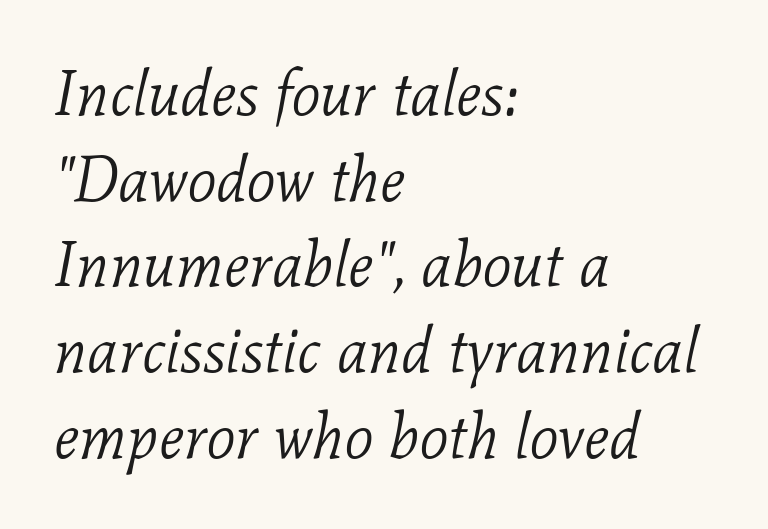
The characters display serif detailing at their extremities. Glyph-to-glyph distance matches everyday printed text. On a weight scale, this lands at 450 or below. This sample has the flowing, uneven cadence of proportional lettering.
